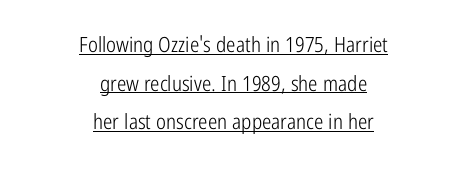
The image shows 21 px text type, upright; set centered, line spacing 1.84x, normal letter spacing, underlined.
